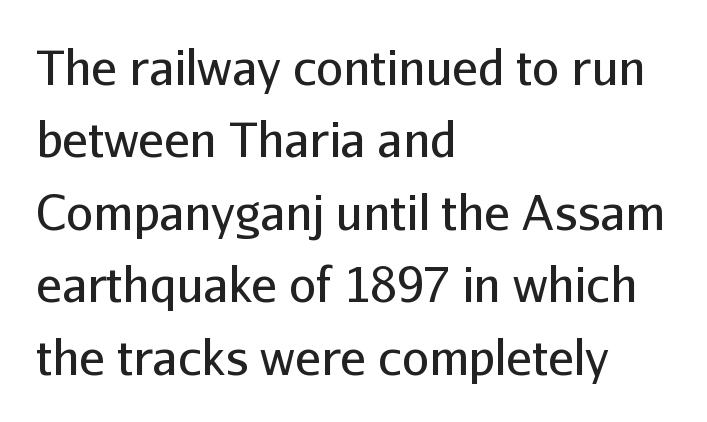
Stroke mass is kept to a normal reading level or below. This is the regular roman posture of the typeface. Leading: standard. Caption: standard tracking, unaltered. A classic flush-left, rag-right setting is used for this passage.
